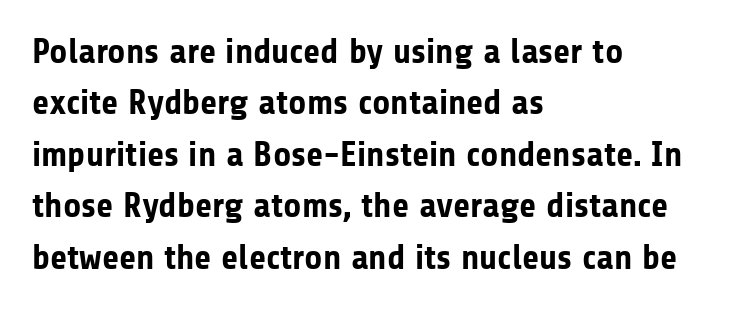
{"serif": "no", "italic": "no", "bold": "yes", "weight": "bold", "width": "normal", "stroke_contrast": "low", "x_height": "medium", "monospaced": "no", "underline": "no", "align": "left", "line_spacing": "normal", "line_spacing_ratio": 1.47, "letter_spacing": "normal", "letter_spacing_em": 0.0, "glyph_px": 35}
